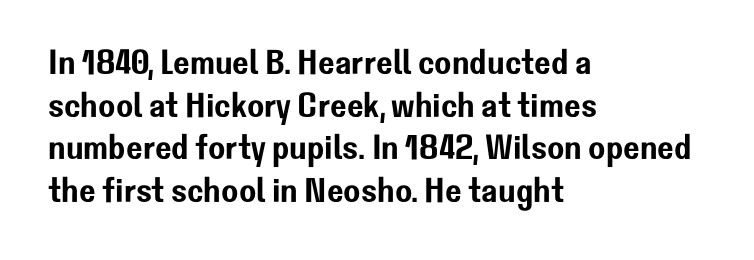
Q: Is the text italic (slanted)? A: No, it is upright.
Q: Is the typeface a serif or a sans-serif typeface? A: Sans-serif.
Q: Is the text underlined? A: No.
Q: How is the paragraph aligned? A: Left-aligned.
Q: Is the spacing between letters normal or unusually wide? A: Normal.
Q: Width (condensed, normal, or wide)? A: Normal.
Q: Stroke contrast? A: Low.
Q: x-height? A: Medium.
Q: Monospaced? A: No.
